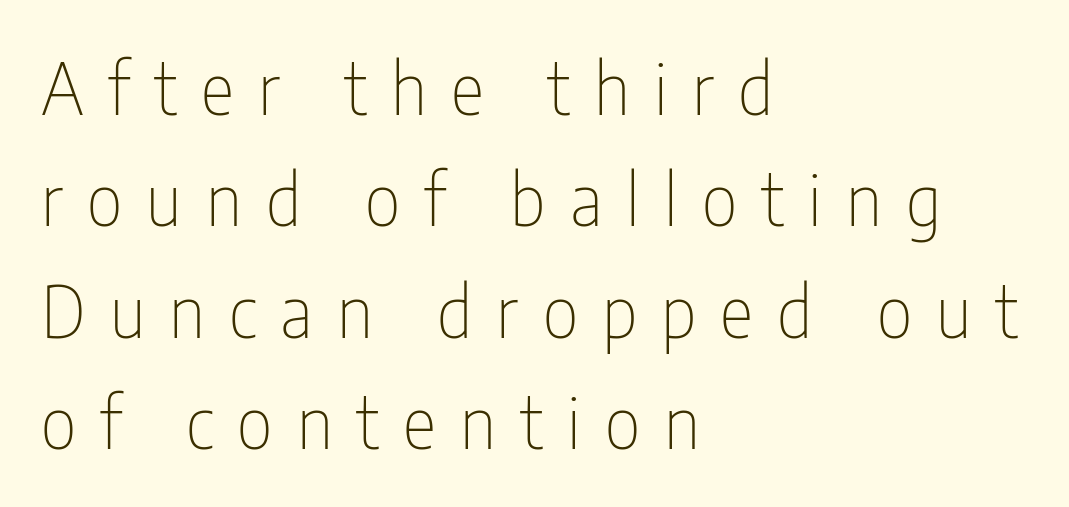
{"serif": "no", "italic": "no", "bold": "no", "weight": "thin", "width": "condensed", "stroke_contrast": "low", "x_height": "medium", "monospaced": "no", "underline": "no", "align": "left", "line_spacing": "normal", "line_spacing_ratio": 1.57, "letter_spacing": "wide", "letter_spacing_em": 0.34, "glyph_px": 71}
